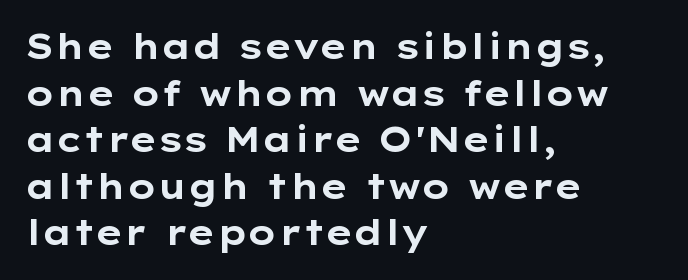
Tall strokes in this sample are plumb rather than angled. A student would call this left alignment; a typographer would say flush left, rag right. This block has exactly the height ordinary leading produces. In terms of weight, the rendering is a true, heavy bold.
